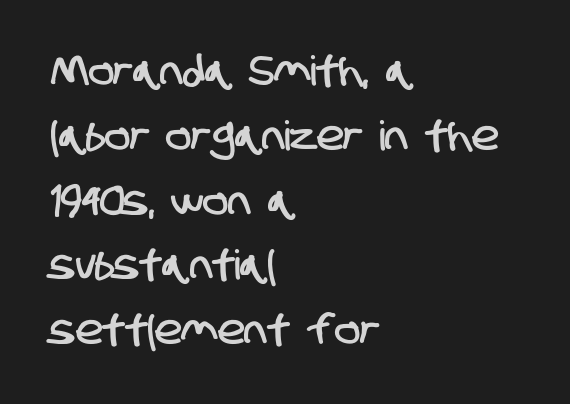
The image shows 41 px condensed sans-serif type; set left-aligned, normal line spacing (1.58x), normal letter spacing, not underlined; low stroke contrast and a large x-height.
